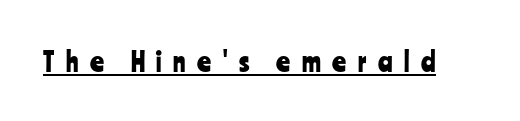
Decoration check: the copy is underlined. The line texture is sparse and dotted thanks to wide tracking. The specimen reads as upright at a glance.
